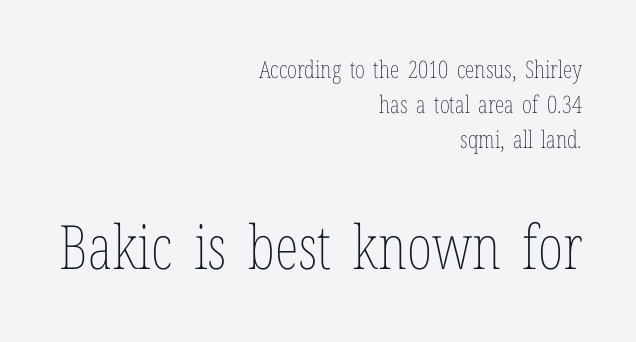
{"italic": "no", "bold": "no", "weight": "thin", "width": "condensed", "stroke_contrast": "low", "x_height": "medium", "monospaced": "no", "underline": "no", "align": "right", "line_spacing": "normal", "line_spacing_ratio": 1.46, "letter_spacing": "normal", "letter_spacing_em": 0.0, "larger_block": "second", "size_ratio": 2.54, "glyph_px": 61}
